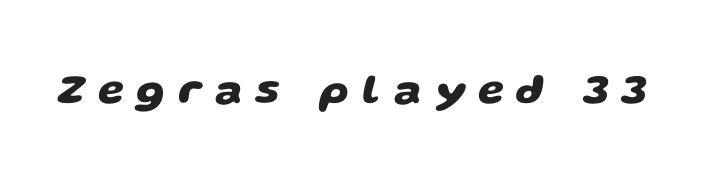
Q: Is the text bold? A: Yes.
Q: Is the typeface a serif or a sans-serif typeface? A: Sans-serif.
Q: Is the text underlined? A: No.
Q: Is the spacing between letters normal or unusually wide? A: Unusually wide.
Q: Width (condensed, normal, or wide)? A: Wide.
Q: Stroke contrast? A: Low.
Q: x-height? A: Large.
Q: Monospaced? A: No.
